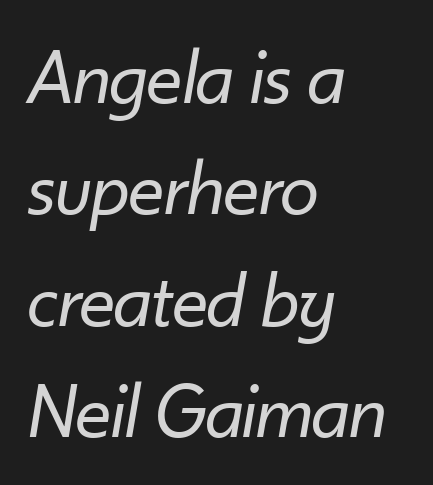
Q: Is the text bold? A: No.
Q: Is the text italic (slanted)? A: Yes, it leans right by about 10 degrees.
Q: Is the text underlined? A: No.
Q: How is the paragraph aligned? A: Left-aligned.
Q: Is the spacing between letters normal or unusually wide? A: Normal.
Q: Is the spacing between lines tight, normal or loose? A: Normal.
Q: Width (condensed, normal, or wide)? A: Normal.
Q: Stroke contrast? A: Low.
Q: x-height? A: Small.
Q: Monospaced? A: No.
